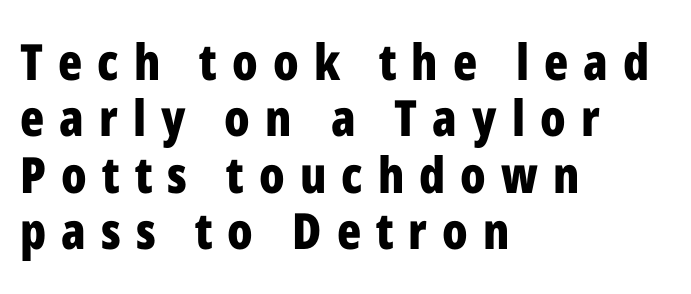
The foot of each line stays bare and open. What kind of face is this? One without serifs — a sans. Style check: upright. You'd pick this weight for a headline — it's a proper bold. Varying glyph widths throughout — classic text-font behaviour. Notice how descenders almost collide with the ascenders below — that's tight leading.
